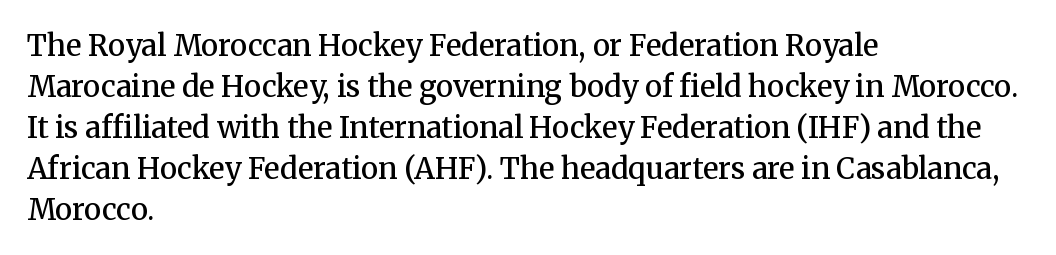
Q: Is the text bold? A: Semi-bold.
Q: Is the text italic (slanted)? A: No, it is upright.
Q: Is the typeface a serif or a sans-serif typeface? A: Serif.
Q: Is the text underlined? A: No.
Q: How is the paragraph aligned? A: Left-aligned.
Q: Is the spacing between letters normal or unusually wide? A: Normal.
Q: Is the spacing between lines tight, normal or loose? A: Normal.
Q: Width (condensed, normal, or wide)? A: Normal.
Q: Stroke contrast? A: Medium.
Q: x-height? A: Medium.
Q: Monospaced? A: No.
